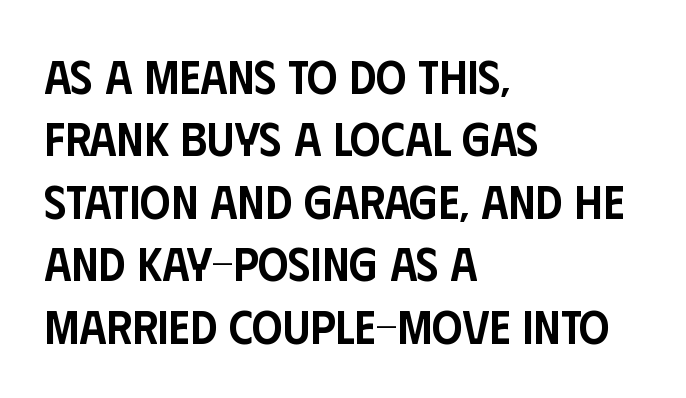
Normally led — the rows are evenly, conventionally spaced. The text was rendered using a sans face with plain stroke endings. Default kerning and tracking; the words read as compact shapes. Leftover space on each line is placed entirely after the last word. Note the varied advance widths — an 'i' is clearly narrower than an 'm'. Characters remain perfectly vertical along every line.
